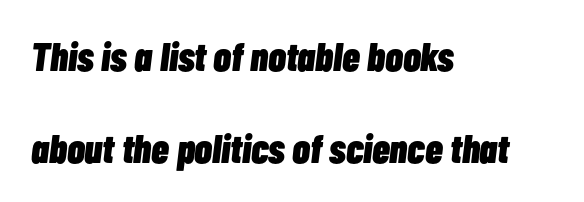
Spacing verdict: proportional, widths tailored to each character. A full-strength bold gives these letters their thick strokes. Compared with typical paragraphs, the rows here are farther apart. The lettering tilts uniformly, giving the passage an italic look. The passage is arranged the way most books set body copy — flush left.
